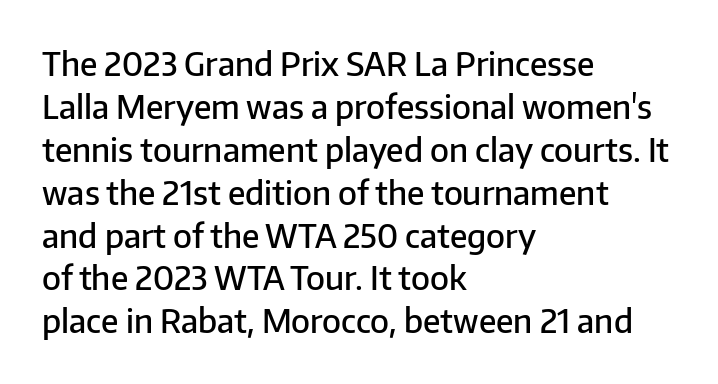
The image shows 33 px semibold sans-serif type, upright; set left-aligned, normal line spacing (1.3x), normal letter spacing, not underlined; low stroke contrast and a medium x-height.
